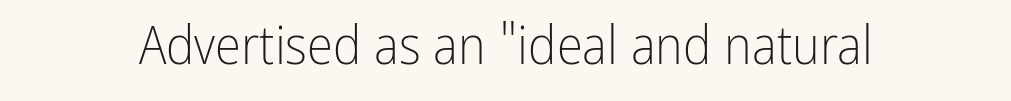
How are the letters spaced? Ordinarily, with no added tracking. Note: no serifs on the glyphs. The space beneath each line is pristine and unruled. Varying glyph widths throughout — classic text-font behaviour. The letters stand upright; this is a roman face.
